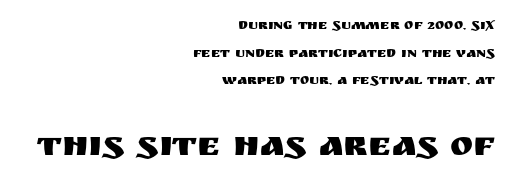
{"serif": "no", "italic": "no", "width": "normal", "stroke_contrast": "medium", "x_height": "large", "monospaced": "no", "underline": "no", "align": "right", "line_spacing": "loose", "line_spacing_ratio": 1.97, "letter_spacing": "normal", "letter_spacing_em": 0.0, "larger_block": "second", "size_ratio": 2.5, "glyph_px": 35}
